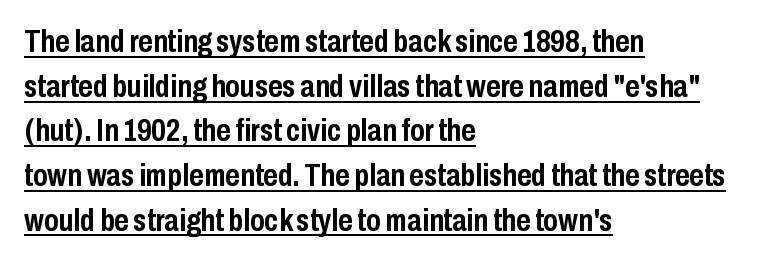
{"serif": "no", "italic": "no", "bold": "yes", "weight": "semibold", "width": "condensed", "stroke_contrast": "low", "x_height": "medium", "monospaced": "no", "underline": "yes", "align": "left", "line_spacing": "normal", "line_spacing_ratio": 1.44, "letter_spacing": "normal", "letter_spacing_em": 0.0, "glyph_px": 31}
